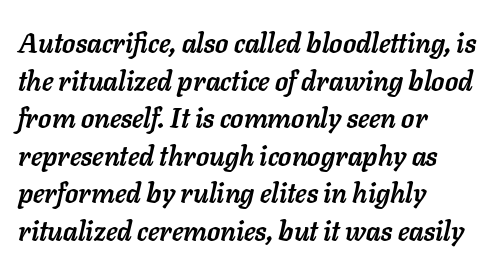
Q: Is the text bold? A: Yes.
Q: Is the text italic (slanted)? A: Yes, it leans right by about 11 degrees.
Q: Is the text underlined? A: No.
Q: How is the paragraph aligned? A: Left-aligned.
Q: Is the spacing between letters normal or unusually wide? A: Normal.
Q: Is the spacing between lines tight, normal or loose? A: Normal.
